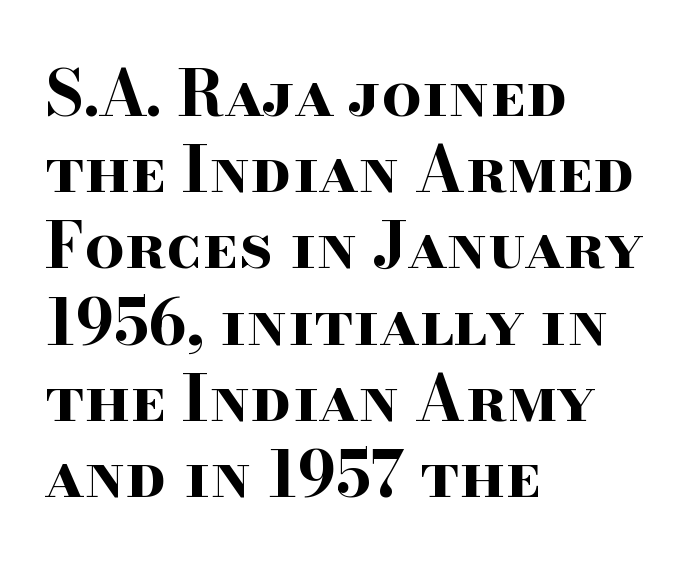
Compared with typical body copy, the letter spacing here is the same. Line starts are locked; line ends wander. The letters stand upright; this is a roman face. Note the varied advance widths — an 'i' is clearly narrower than an 'm'.
